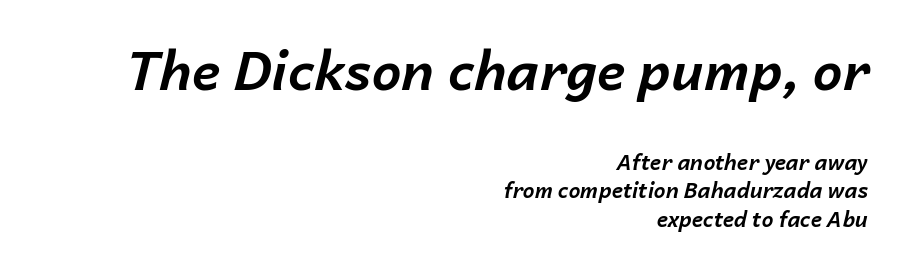
{"italic": "yes", "lean": "right", "slant_degrees": 14, "bold": "yes", "weight": "bold", "width": "normal", "stroke_contrast": "low", "x_height": "medium", "monospaced": "no", "underline": "no", "align": "right", "line_spacing": "normal", "line_spacing_ratio": 1.35, "letter_spacing": "normal", "letter_spacing_em": 0.0, "larger_block": "first", "size_ratio": 2.52, "glyph_px": 53}
